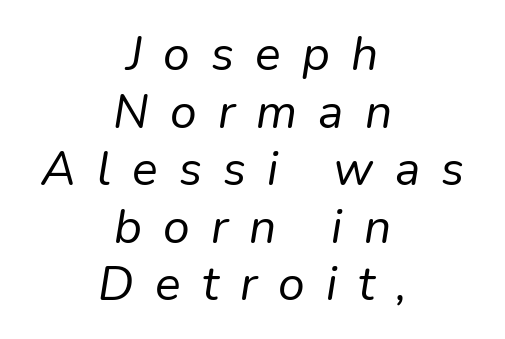
Q: Is the text bold? A: No.
Q: Is the text italic (slanted)? A: Yes, it leans right by about 9 degrees.
Q: Is the text underlined? A: No.
Q: How is the paragraph aligned? A: Centered.
Q: Is the spacing between letters normal or unusually wide? A: Unusually wide.
Q: Width (condensed, normal, or wide)? A: Normal.
Q: Stroke contrast? A: Low.
Q: x-height? A: Medium.
Q: Monospaced? A: No.
